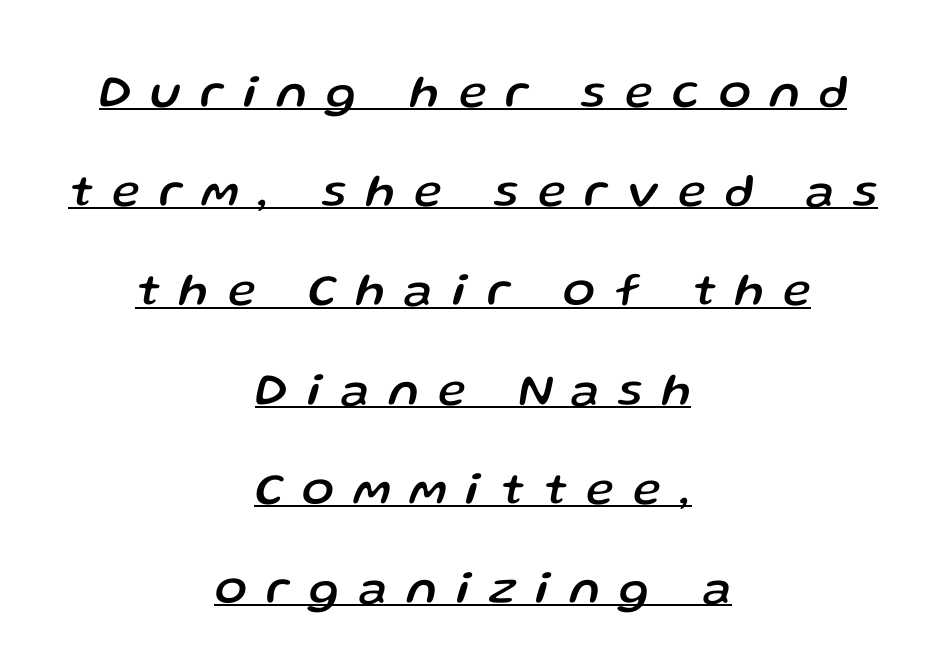
Q: Is the text italic (slanted)? A: Yes, it leans right by about 13 degrees.
Q: Is the text underlined? A: Yes.
Q: How is the paragraph aligned? A: Centered.
Q: Is the spacing between letters normal or unusually wide? A: Unusually wide.
Q: Is the spacing between lines tight, normal or loose? A: Loose.
Q: Width (condensed, normal, or wide)? A: Normal.
Q: Stroke contrast? A: Low.
Q: x-height? A: Medium.
Q: Monospaced? A: No.
